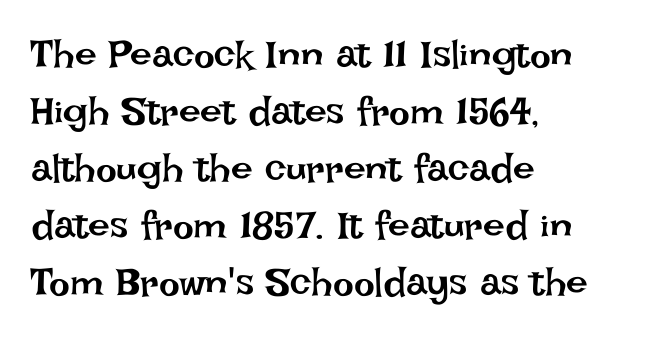
The paragraph shown leans on its left margin. Spacing verdict: proportional, widths tailored to each character. No word sits above an underline. Leading: standard. Is the letter spacing exaggerated? No — it looks like the ordinary default.
